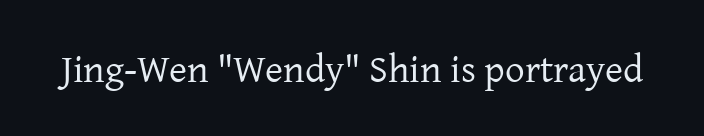
Q: Is the text bold? A: No.
Q: Is the text italic (slanted)? A: No, it is upright.
Q: Is the typeface a serif or a sans-serif typeface? A: Serif.
Q: Is the text underlined? A: No.
Q: Is the spacing between letters normal or unusually wide? A: Normal.
Q: Width (condensed, normal, or wide)? A: Normal.
Q: Stroke contrast? A: Low.
Q: x-height? A: Medium.
Q: Monospaced? A: No.
